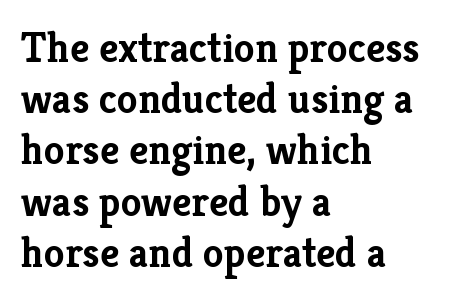
Any mark beneath the type? The region is blank. The sample has been set heavy, in full bold. In CSS terms this would be text-align: left. In terms of letterform style, serifs are clearly present.
